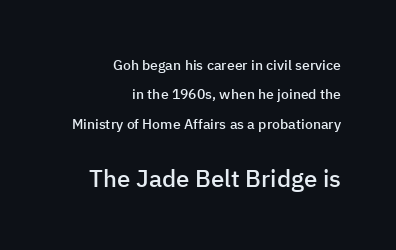
Q: Is the text bold? A: Semi-bold.
Q: Is the text italic (slanted)? A: No, it is upright.
Q: Is the text underlined? A: No.
Q: How is the paragraph aligned? A: Right-aligned.
Q: Is the spacing between letters normal or unusually wide? A: Normal.
Q: Is the spacing between lines tight, normal or loose? A: Loose.
Q: Which block of text is set in a larger size, the first (top) or the second (bottom)? A: The second (bottom) one.
